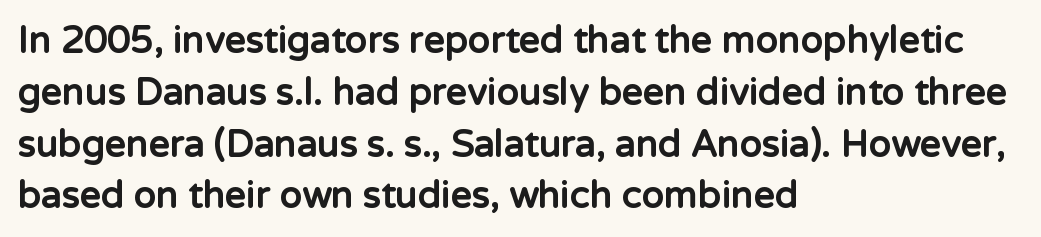
{"serif": "no", "italic": "no", "bold": "yes", "weight": "bold", "width": "normal", "stroke_contrast": "low", "x_height": "medium", "monospaced": "no", "underline": "no", "align": "left", "line_spacing": "normal", "line_spacing_ratio": 1.4, "letter_spacing": "normal", "letter_spacing_em": 0.0, "glyph_px": 37}
